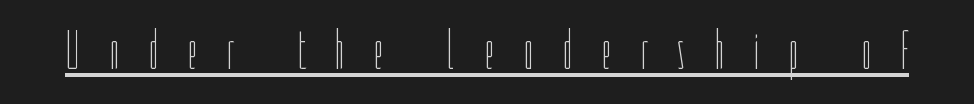
{"italic": "no", "bold": "no", "weight": "thin", "width": "condensed", "stroke_contrast": "low", "x_height": "medium", "monospaced": "no", "underline": "yes", "letter_spacing": "wide", "letter_spacing_em": 0.5, "glyph_px": 56}
